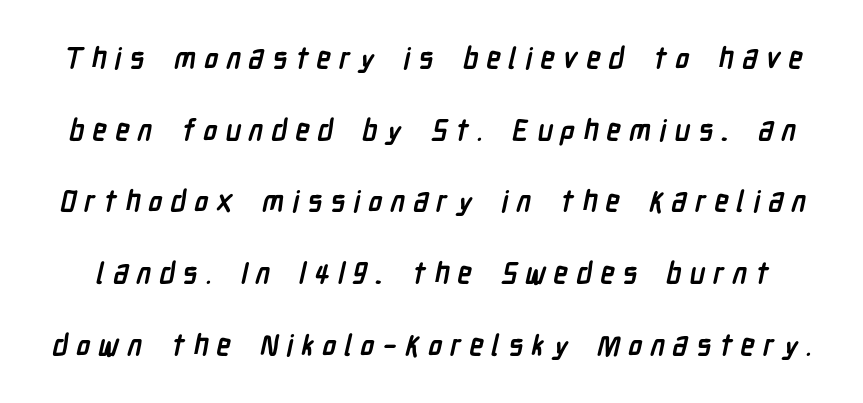
Q: Is the text bold? A: Yes.
Q: Is the typeface a serif or a sans-serif typeface? A: Sans-serif.
Q: Is the text underlined? A: No.
Q: Is the spacing between letters normal or unusually wide? A: Unusually wide.
Q: Is the spacing between lines tight, normal or loose? A: Loose.
Q: Width (condensed, normal, or wide)? A: Condensed.
Q: Stroke contrast? A: Low.
Q: x-height? A: Medium.
Q: Monospaced? A: No.
